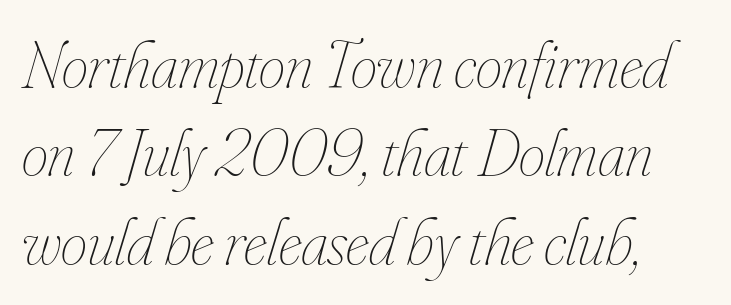
Weight: not bold — regular or lighter. It's the slanting kind of type. Glance below the letters and you will spot only blank space. Reading down the column, the eye jumps a familiar distance to each next line.
